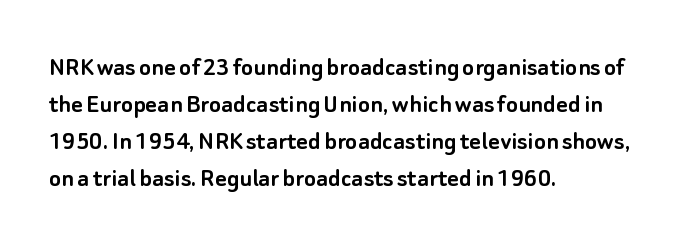
Caption: standard tracking, unaltered. The letters carry no serifs — their stems end cleanly without finishing strokes. Evenly set lines give the paragraph a standard silhouette. Check the space under the baseline: it is left empty.
